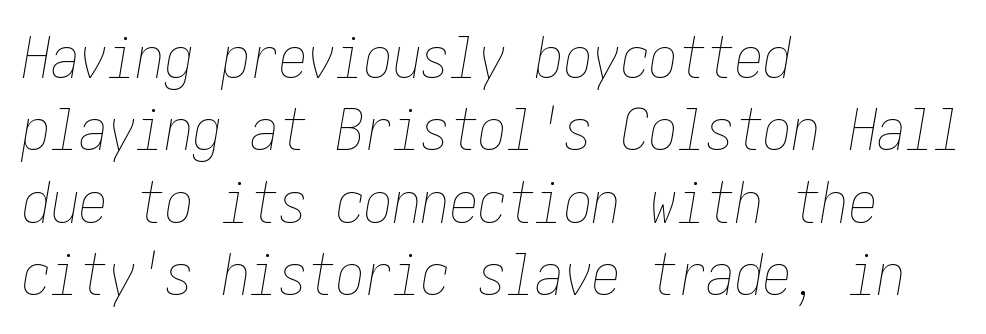
The image shows 57 px thin, condensed type, italic (leaning right); set left-aligned, normal line spacing (1.27x), normal letter spacing, not underlined; low stroke contrast and a medium x-height.
